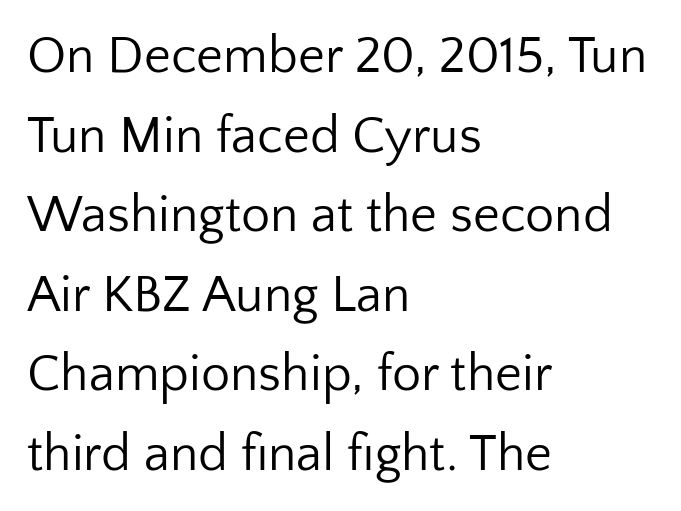
Q: Is the text bold? A: No.
Q: Is the text italic (slanted)? A: No, it is upright.
Q: Is the typeface a serif or a sans-serif typeface? A: Sans-serif.
Q: Is the text underlined? A: No.
Q: How is the paragraph aligned? A: Left-aligned.
Q: Is the spacing between letters normal or unusually wide? A: Normal.
Q: Is the spacing between lines tight, normal or loose? A: Normal.
Q: Width (condensed, normal, or wide)? A: Normal.
Q: Stroke contrast? A: Low.
Q: x-height? A: Medium.
Q: Monospaced? A: No.
